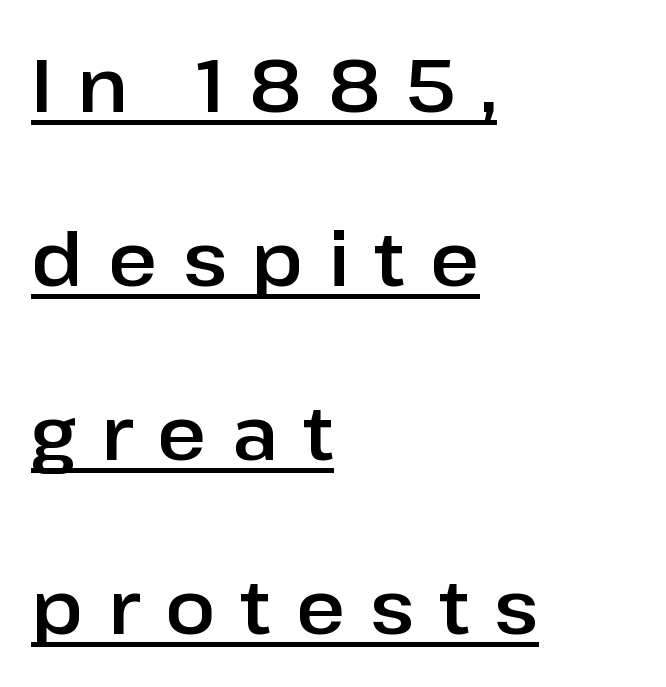
In designer terms, the underline attribute is active on this setting. Interline gaps are noticeably wide in this sample. There is plenty of visible air inserted between adjacent glyphs. The characters display no serif detailing; their extremities are plain. Here the designer chose a conventional face with non-uniform glyph widths. The rendering anchors every line to the left-hand side.
